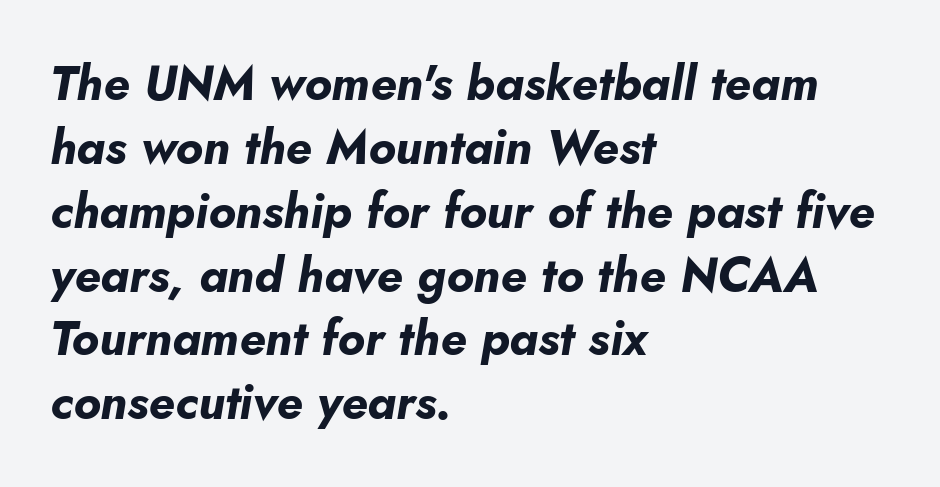
The image shows 48 px bold type, italic (leaning right); set left-aligned, normal line spacing (1.33x), normal letter spacing, not underlined; low stroke contrast and a small x-height.
